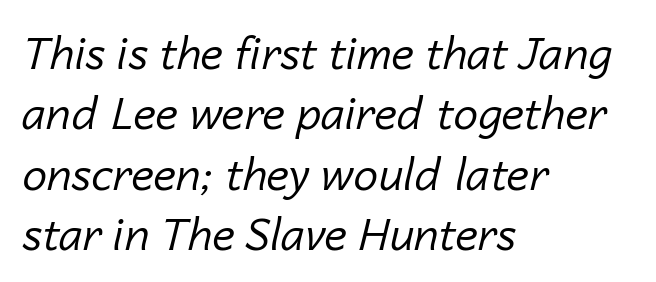
{"italic": "yes", "lean": "right", "slant_degrees": 14, "bold": "no", "weight": "regular", "width": "normal", "stroke_contrast": "low", "x_height": "medium", "monospaced": "no", "underline": "no", "align": "left", "line_spacing": "normal", "line_spacing_ratio": 1.37, "letter_spacing": "normal", "letter_spacing_em": 0.0, "glyph_px": 44}
